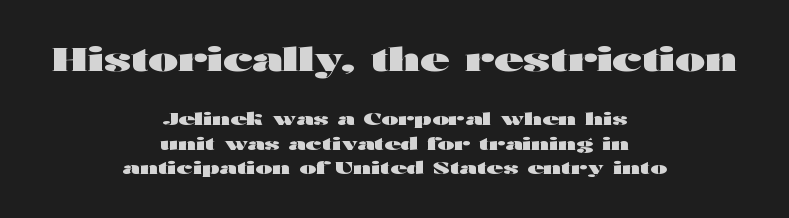
Q: Is the text bold? A: Yes.
Q: Is the text italic (slanted)? A: No, it is upright.
Q: Is the typeface a serif or a sans-serif typeface? A: Serif.
Q: Is the text underlined? A: No.
Q: How is the paragraph aligned? A: Centered.
Q: Is the spacing between letters normal or unusually wide? A: Normal.
Q: Is the spacing between lines tight, normal or loose? A: Normal.
Q: Which block of text is set in a larger size, the first (top) or the second (bottom)? A: The first (top) one.
Q: Width (condensed, normal, or wide)? A: Wide.
Q: Stroke contrast? A: High.
Q: x-height? A: Medium.
Q: Monospaced? A: No.
